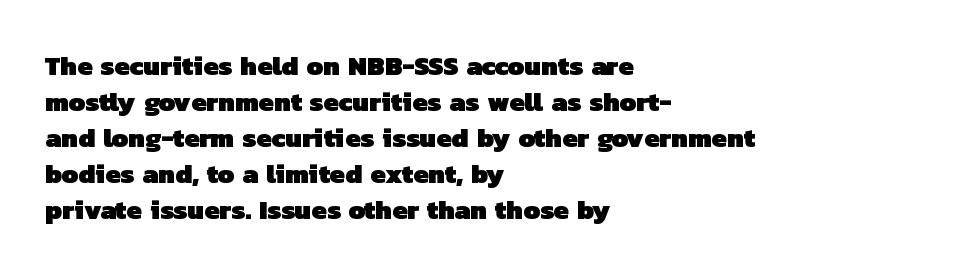
The image shows 27 px bold type; set left-aligned, normal line spacing (1.33x), normal letter spacing, not underlined.
